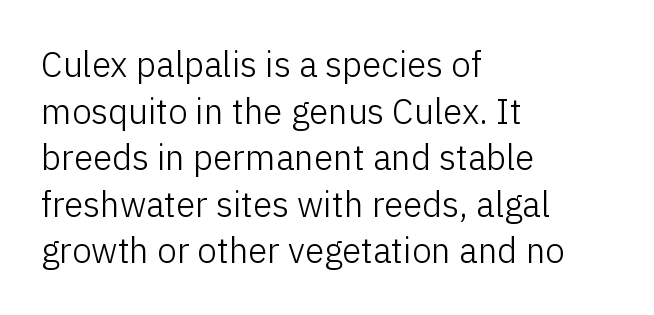
The image shows 35 px light sans-serif type, upright; set left-aligned, normal line spacing (1.33x), normal letter spacing, not underlined; low stroke contrast and a medium x-height.
